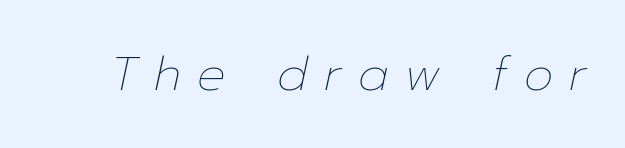
{"italic": "yes", "lean": "right", "slant_degrees": 12, "bold": "no", "weight": "thin", "width": "normal", "stroke_contrast": "low", "x_height": "medium", "monospaced": "no", "underline": "no", "letter_spacing": "wide", "letter_spacing_em": 0.35, "glyph_px": 47}
